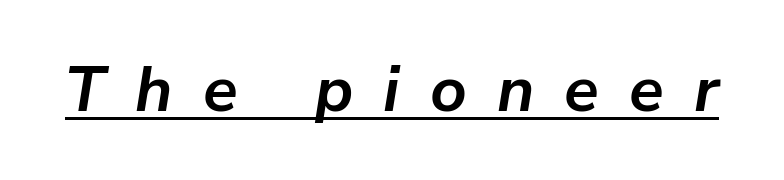
Underline: present. Each word looks stretched out because of the extra space between its letters. Strokes here are thick enough to call this a true bold. The whole block is typeset with a tilt.
